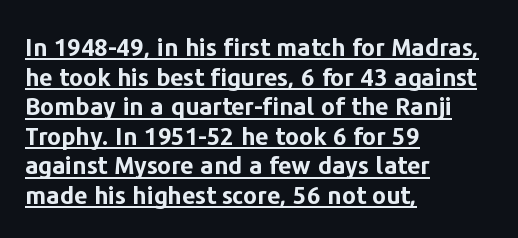
{"italic": "no", "bold": "yes", "underline": "yes", "align": "left", "line_spacing_ratio": 1.23, "letter_spacing": "normal", "letter_spacing_em": 0.0, "glyph_px": 24}
